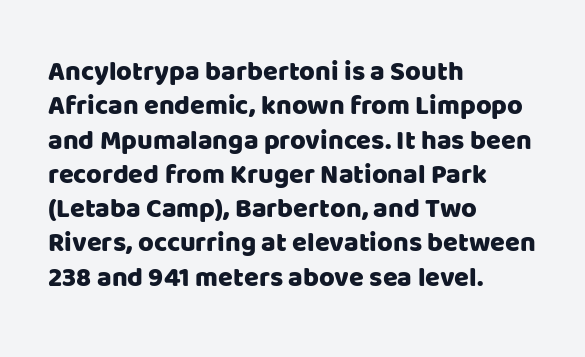
Do the letters lean? They stand straight. Lines of text with bare space underneath. The passage shown stacks its lines at a standard gap. Casual observation: everything's shoved over to the left.
